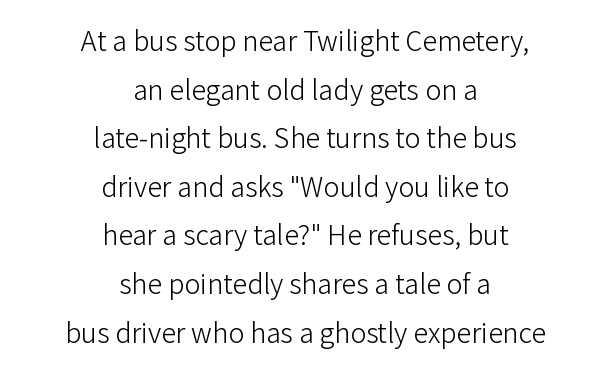
The image shows 27 px text type, upright; set centered, line spacing 1.8x, normal letter spacing, not underlined.
